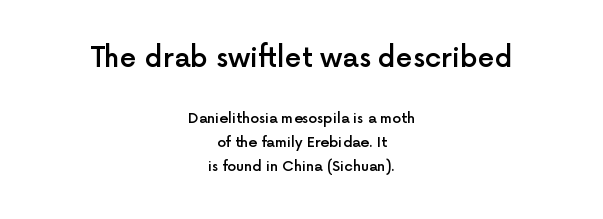
The image shows 27 px text type, upright; set centered, line spacing 1.72x, normal letter spacing, not underlined; the first (top) block is 1.93x larger.
